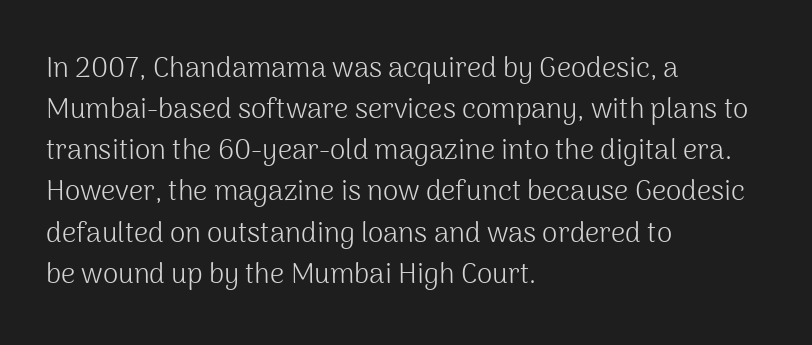
The passage shown is typed in a proportional face where columns would drift. To sum up the face: it is a sans, with no serifs. Descenders hang freely into open space. Which margin do the lines hug? The left one — the right edge is uneven. Nobody touched the tracking dial on this one.
